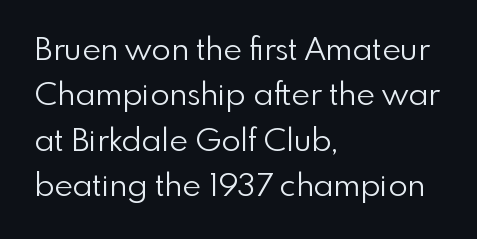
{"serif": "no", "italic": "no", "bold": "no", "weight": "light", "width": "normal", "x_height": "small", "monospaced": "no", "underline": "no", "align": "left", "line_spacing": "normal", "line_spacing_ratio": 1.42, "letter_spacing": "normal", "letter_spacing_em": 0.0, "glyph_px": 32}
